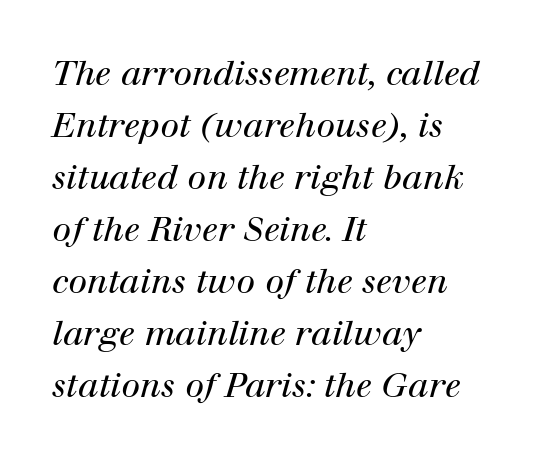
Designer's note — italics engaged. No letter is thick-stroked: the sample isn't bold. In terms of letterform style, serifs are clearly present. Standard letterfit; no display-style spreading of the glyphs.
